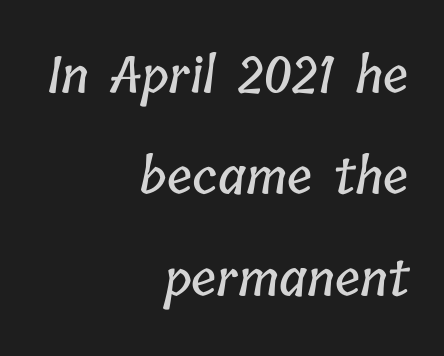
{"width": "condensed", "stroke_contrast": "low", "x_height": "medium", "monospaced": "no", "underline": "no", "align": "right", "line_spacing": "loose", "line_spacing_ratio": 2.03, "letter_spacing": "normal", "letter_spacing_em": 0.0, "glyph_px": 50}
